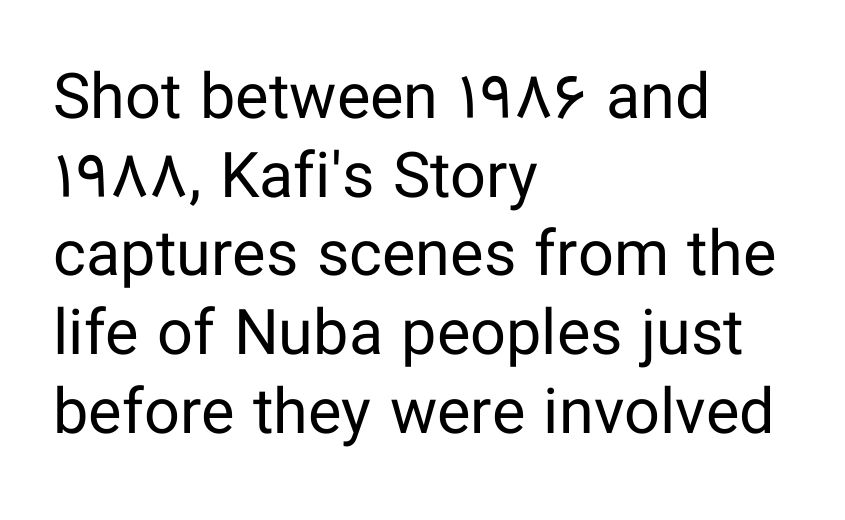
Q: Is the text bold? A: No.
Q: Is the text italic (slanted)? A: No, it is upright.
Q: Is the typeface a serif or a sans-serif typeface? A: Sans-serif.
Q: Is the text underlined? A: No.
Q: How is the paragraph aligned? A: Left-aligned.
Q: Is the spacing between letters normal or unusually wide? A: Normal.
Q: Is the spacing between lines tight, normal or loose? A: Normal.
Q: Width (condensed, normal, or wide)? A: Normal.
Q: Stroke contrast? A: Low.
Q: x-height? A: Medium.
Q: Monospaced? A: No.
